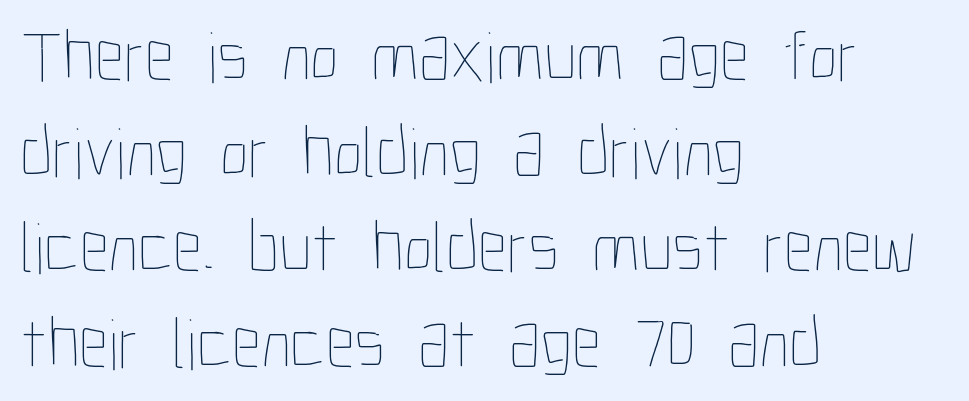
Q: Is the text bold? A: No.
Q: Is the text italic (slanted)? A: No, it is upright.
Q: Is the text underlined? A: No.
Q: How is the paragraph aligned? A: Left-aligned.
Q: Is the spacing between letters normal or unusually wide? A: Normal.
Q: Is the spacing between lines tight, normal or loose? A: Normal.
Q: Width (condensed, normal, or wide)? A: Condensed.
Q: Stroke contrast? A: Low.
Q: x-height? A: Medium.
Q: Monospaced? A: No.
